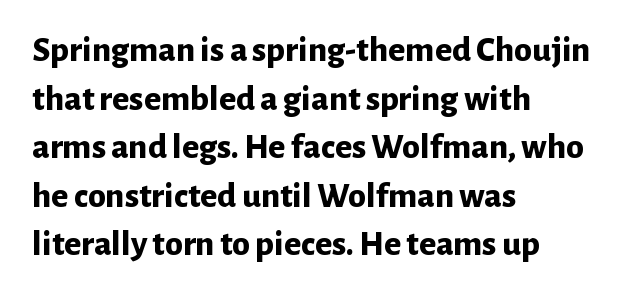
Q: Is the text bold? A: Yes.
Q: Is the text italic (slanted)? A: No, it is upright.
Q: Is the typeface a serif or a sans-serif typeface? A: Sans-serif.
Q: Is the text underlined? A: No.
Q: How is the paragraph aligned? A: Left-aligned.
Q: Is the spacing between letters normal or unusually wide? A: Normal.
Q: Is the spacing between lines tight, normal or loose? A: Normal.
Q: Width (condensed, normal, or wide)? A: Normal.
Q: Stroke contrast? A: Low.
Q: x-height? A: Medium.
Q: Monospaced? A: No.
